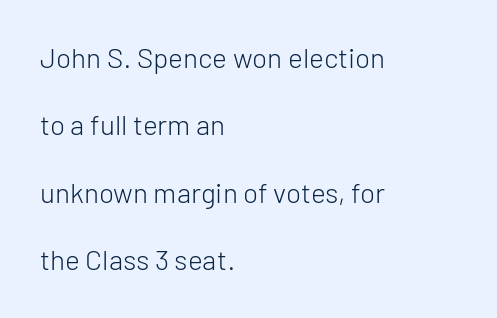
The lettering stays uniformly vertical, giving the passage a roman look. A quiet, ordinary-to-light weight characterises the typeface. This sample has the flowing, uneven cadence of proportional lettering. Vertically, the passage feels expansive, rows floating well apart. A typesetter would call this zero additional tracking. The designer went with a sans here, leaving each stem footless.
